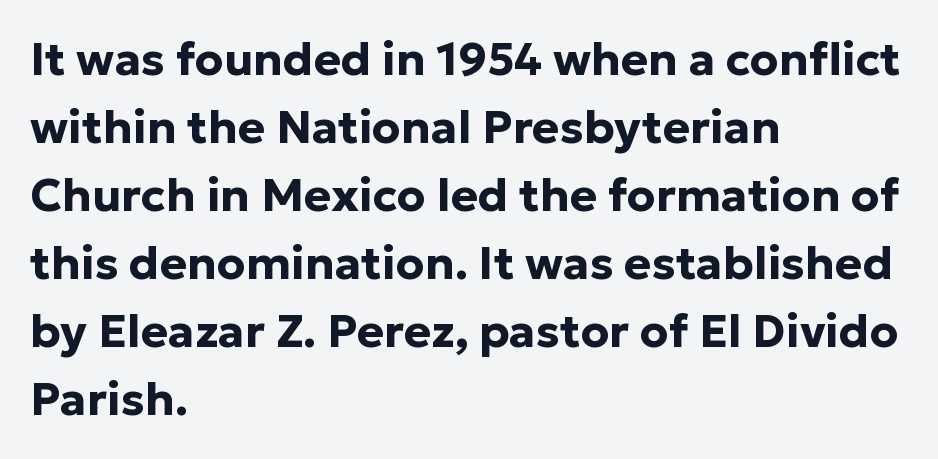
Each line starts at the same left margin while the right side varies. Do the characters align in a grid? No, the font is proportional. Stroke thickness is high; the sample reads as a true bold. You could call the tracking neutral — neither tight nor loose.
